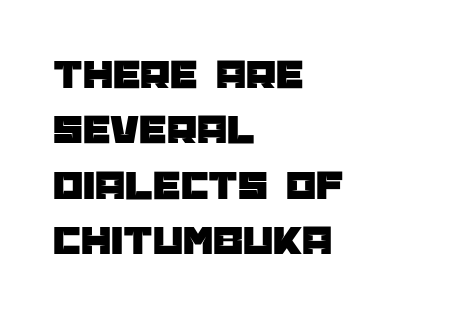
The image shows 43 px sans-serif type, upright; set left-aligned, normal line spacing (1.29x), normal letter spacing, not underlined; low stroke contrast and a large x-height.
